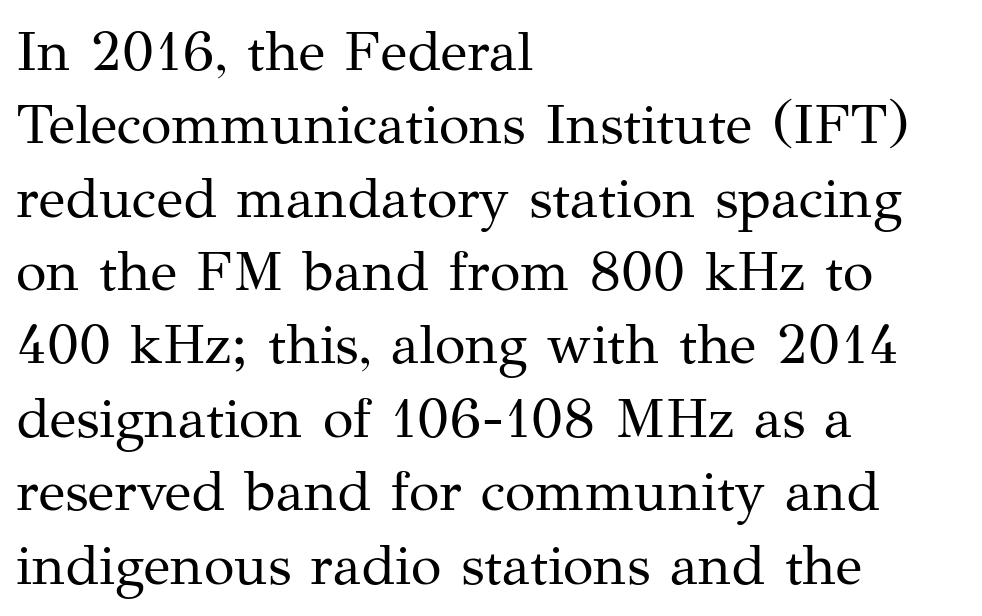
{"serif": "yes", "italic": "no", "bold": "no", "weight": "regular", "width": "normal", "stroke_contrast": "medium", "x_height": "medium", "monospaced": "no", "underline": "no", "align": "left", "line_spacing": "normal", "line_spacing_ratio": 1.31, "letter_spacing": "normal", "letter_spacing_em": 0.0, "glyph_px": 56}
